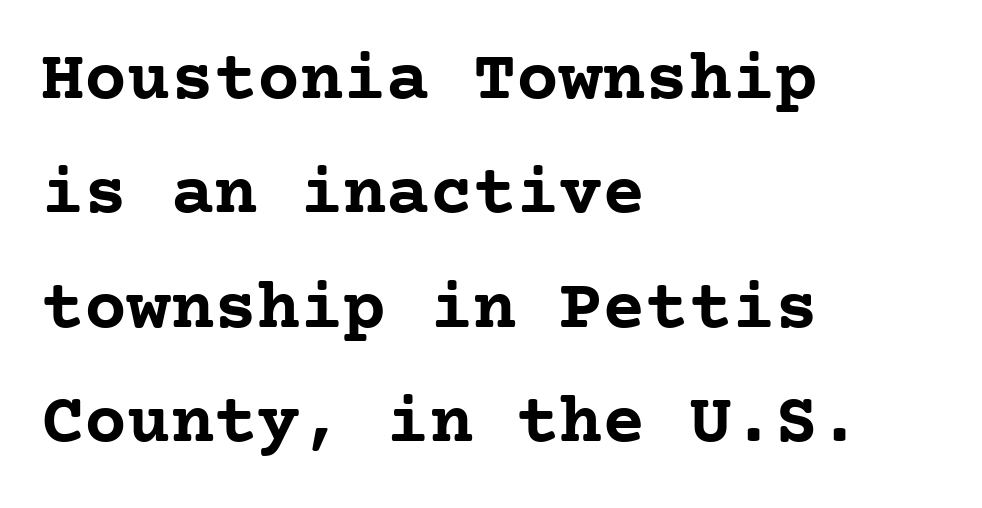
The image shows 72 px semibold serif type, upright; set left-aligned, normal line spacing (1.59x), normal letter spacing, not underlined; low stroke contrast and a medium x-height.
